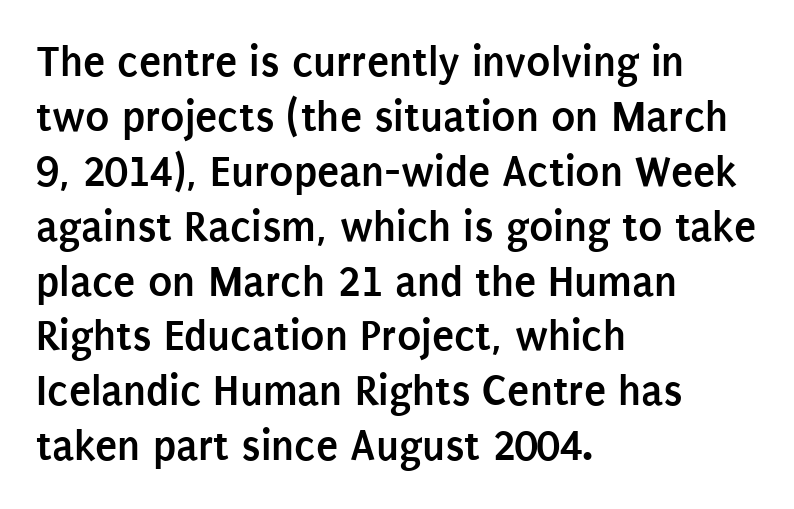
Q: Is the text bold? A: Yes.
Q: Is the text italic (slanted)? A: No, it is upright.
Q: Is the typeface a serif or a sans-serif typeface? A: Sans-serif.
Q: Is the text underlined? A: No.
Q: How is the paragraph aligned? A: Left-aligned.
Q: Is the spacing between letters normal or unusually wide? A: Normal.
Q: Width (condensed, normal, or wide)? A: Condensed.
Q: Stroke contrast? A: Low.
Q: x-height? A: Large.
Q: Monospaced? A: No.
